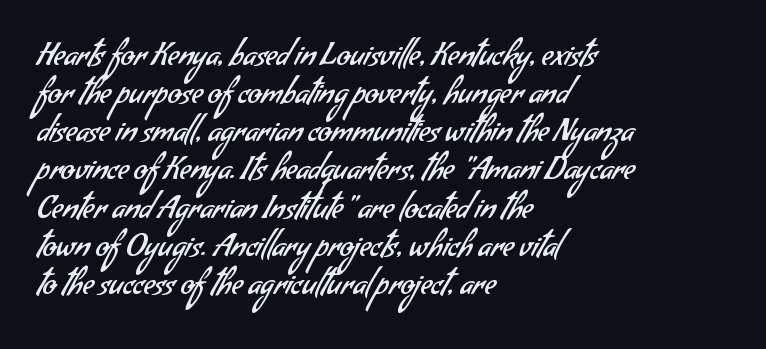
{"serif": "no", "bold": "no", "weight": "regular", "width": "normal", "stroke_contrast": "low", "x_height": "small", "monospaced": "no", "underline": "no", "align": "left", "line_spacing_ratio": 1.23, "letter_spacing": "normal", "letter_spacing_em": 0.0, "glyph_px": 31}
